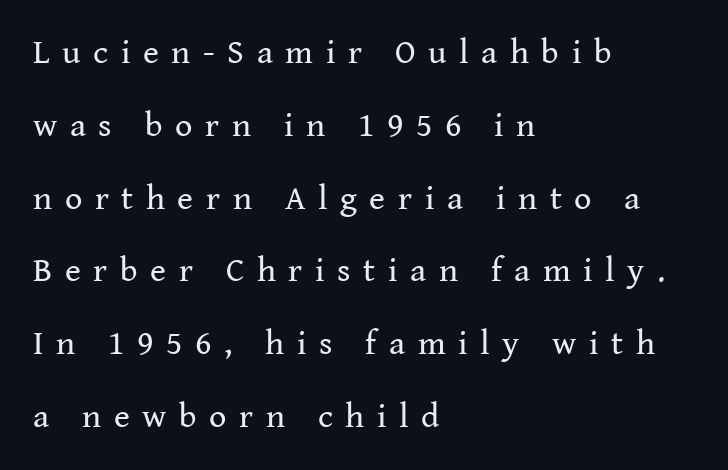
{"serif": "yes", "italic": "no", "bold": "no", "weight": "regular", "width": "normal", "stroke_contrast": "medium", "x_height": "medium", "monospaced": "no", "underline": "no", "align": "left", "line_spacing": "loose", "line_spacing_ratio": 2.14, "letter_spacing": "wide", "letter_spacing_em": 0.37, "glyph_px": 34}
